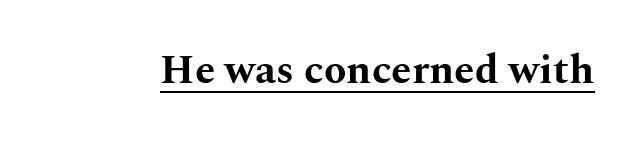
The passage shown is underscored from start to finish. Inter-character spacing is left at the font's built-in metrics. Type style note: has serifs. Weight: bold.
